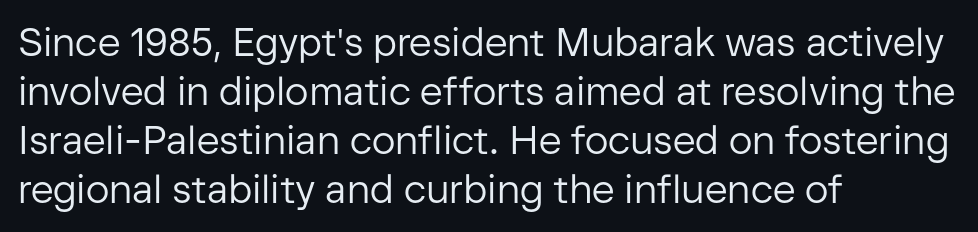
{"serif": "no", "italic": "no", "bold": "no", "weight": "regular", "width": "normal", "stroke_contrast": "low", "x_height": "medium", "monospaced": "no", "underline": "no", "align": "left", "line_spacing": "normal", "line_spacing_ratio": 1.26, "letter_spacing": "normal", "letter_spacing_em": 0.0, "glyph_px": 39}
